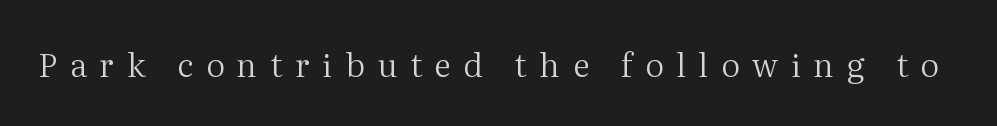
The image shows 33 px regular-weight serif type, upright; set unusually wide letter spacing (+0.38 em), not underlined; medium stroke contrast and a medium x-height.
